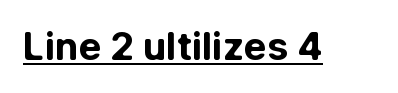
Q: Is the text bold? A: Yes.
Q: Is the text italic (slanted)? A: No, it is upright.
Q: Is the typeface a serif or a sans-serif typeface? A: Sans-serif.
Q: Is the text underlined? A: Yes.
Q: Is the spacing between letters normal or unusually wide? A: Normal.
Q: Width (condensed, normal, or wide)? A: Normal.
Q: Stroke contrast? A: Low.
Q: x-height? A: Medium.
Q: Monospaced? A: No.
